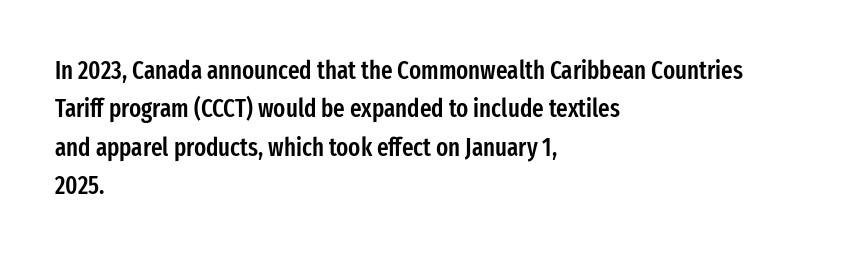
Q: Is the text bold? A: Semi-bold.
Q: Is the text italic (slanted)? A: No, it is upright.
Q: Is the text underlined? A: No.
Q: How is the paragraph aligned? A: Left-aligned.
Q: Is the spacing between letters normal or unusually wide? A: Normal.
Q: Is the spacing between lines tight, normal or loose? A: Normal.
